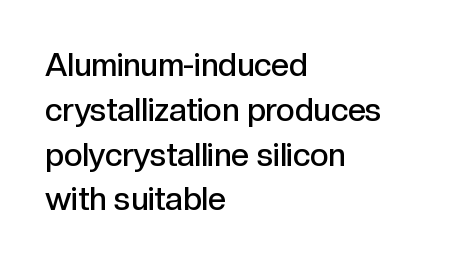
Q: Is the text bold? A: Semi-bold.
Q: Is the text italic (slanted)? A: No, it is upright.
Q: Is the typeface a serif or a sans-serif typeface? A: Sans-serif.
Q: Is the text underlined? A: No.
Q: How is the paragraph aligned? A: Left-aligned.
Q: Is the spacing between letters normal or unusually wide? A: Normal.
Q: Is the spacing between lines tight, normal or loose? A: Normal.
Q: Width (condensed, normal, or wide)? A: Normal.
Q: x-height? A: Medium.
Q: Monospaced? A: No.
